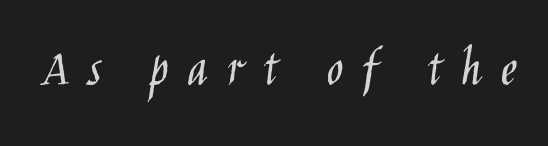
The image shows 56 px light, condensed sans-serif type; set unusually wide letter spacing (+0.33 em), not underlined; low stroke contrast and a large x-height.
